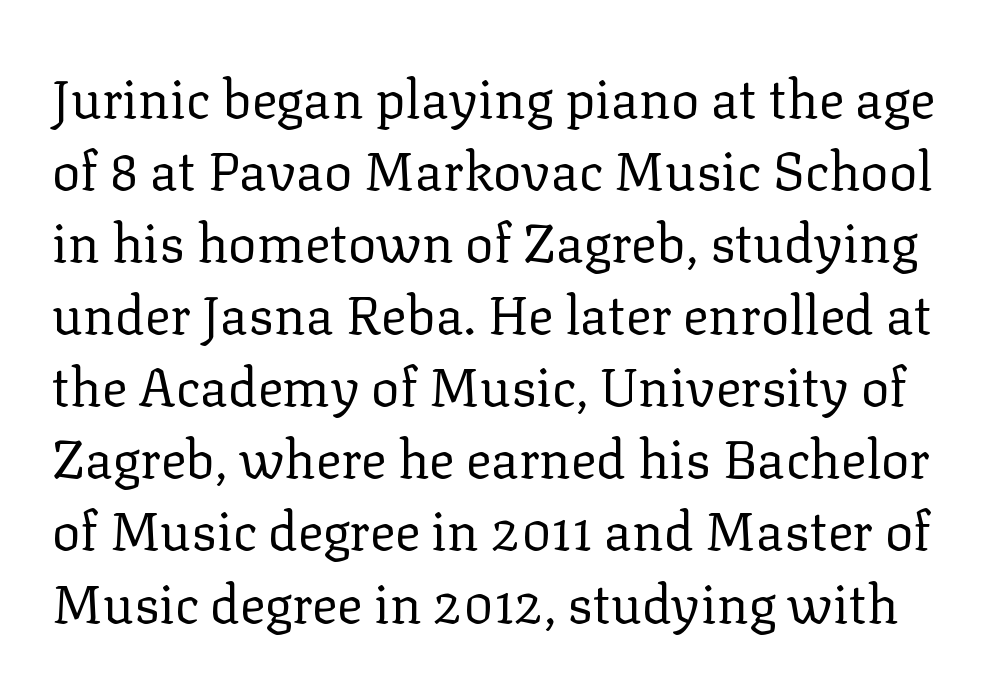
{"serif": "yes", "italic": "no", "bold": "no", "weight": "regular", "width": "normal", "stroke_contrast": "low", "x_height": "medium", "monospaced": "no", "underline": "no", "line_spacing": "normal", "line_spacing_ratio": 1.36, "letter_spacing": "normal", "letter_spacing_em": 0.0, "glyph_px": 53}
